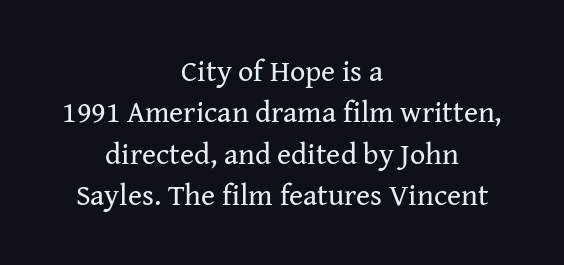
Q: Is the text bold? A: No.
Q: Is the text italic (slanted)? A: No, it is upright.
Q: Is the typeface a serif or a sans-serif typeface? A: Serif.
Q: Is the text underlined? A: No.
Q: How is the paragraph aligned? A: Centered.
Q: Is the spacing between letters normal or unusually wide? A: Normal.
Q: Is the spacing between lines tight, normal or loose? A: Normal.
Q: Width (condensed, normal, or wide)? A: Normal.
Q: Stroke contrast? A: Medium.
Q: x-height? A: Medium.
Q: Monospaced? A: No.
